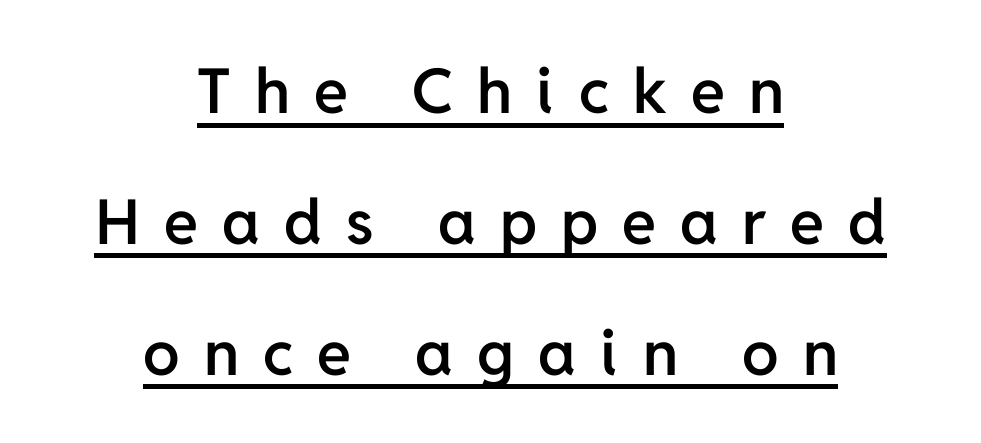
Leading is clearly above the norm, producing a sparse column. Each line of the rendering has a horizontal stroke beneath the glyphs. The font is running at a semibold setting, under full bold. This is sans-serif lettering, the kind often seen on screens and signage. There is plenty of visible air inserted between adjacent glyphs. Each letter keeps its own natural width here, so spacing adapts to shape.
